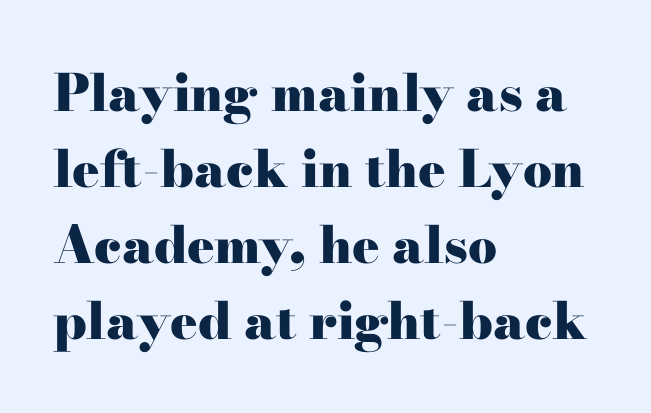
Q: Is the text bold? A: Yes.
Q: Is the text italic (slanted)? A: No, it is upright.
Q: Is the typeface a serif or a sans-serif typeface? A: Serif.
Q: Is the text underlined? A: No.
Q: How is the paragraph aligned? A: Left-aligned.
Q: Is the spacing between letters normal or unusually wide? A: Normal.
Q: Is the spacing between lines tight, normal or loose? A: Normal.
Q: Width (condensed, normal, or wide)? A: Wide.
Q: Stroke contrast? A: High.
Q: x-height? A: Small.
Q: Monospaced? A: No.
